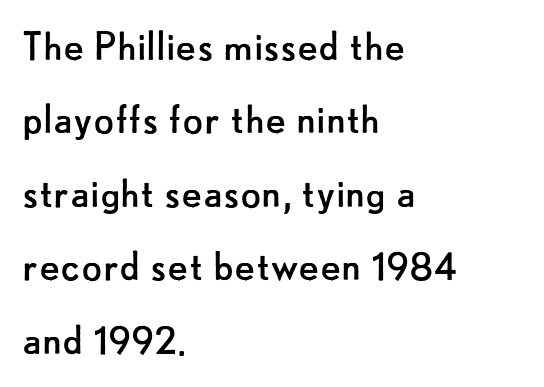
The image shows 48 px regular-weight sans-serif type, upright; set left-aligned, normal line spacing (1.53x), normal letter spacing, not underlined; low stroke contrast and a small x-height.
